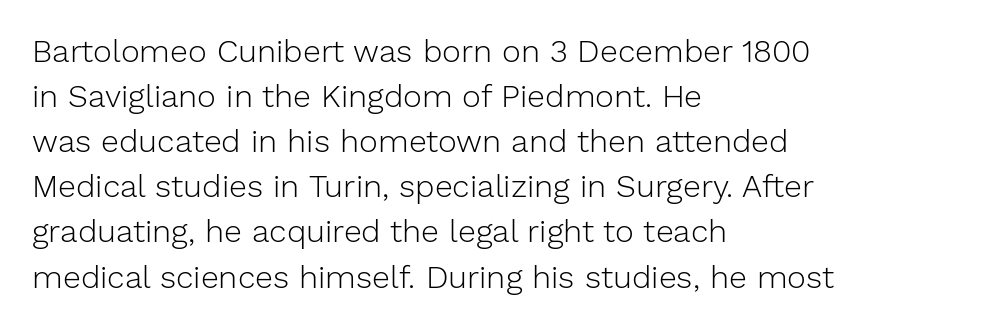
The compositor pushed each line to the left boundary. Stems here are at most as thick as an everyday book face. Students, note that the glyphs here touch the page at normal intervals. Every stem runs plumb, perpendicular to the baseline. This sample has the flowing, uneven cadence of proportional lettering. Words float on clear page, feet unadorned.
